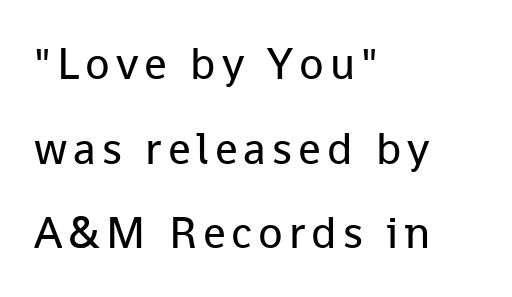
Layout note: lines flush left. I'd call this a sans setting — the letters go barefoot. Is the type heavy? It reads as light-to-regular instead. Posture: upright roman. The words here are not underlined.
